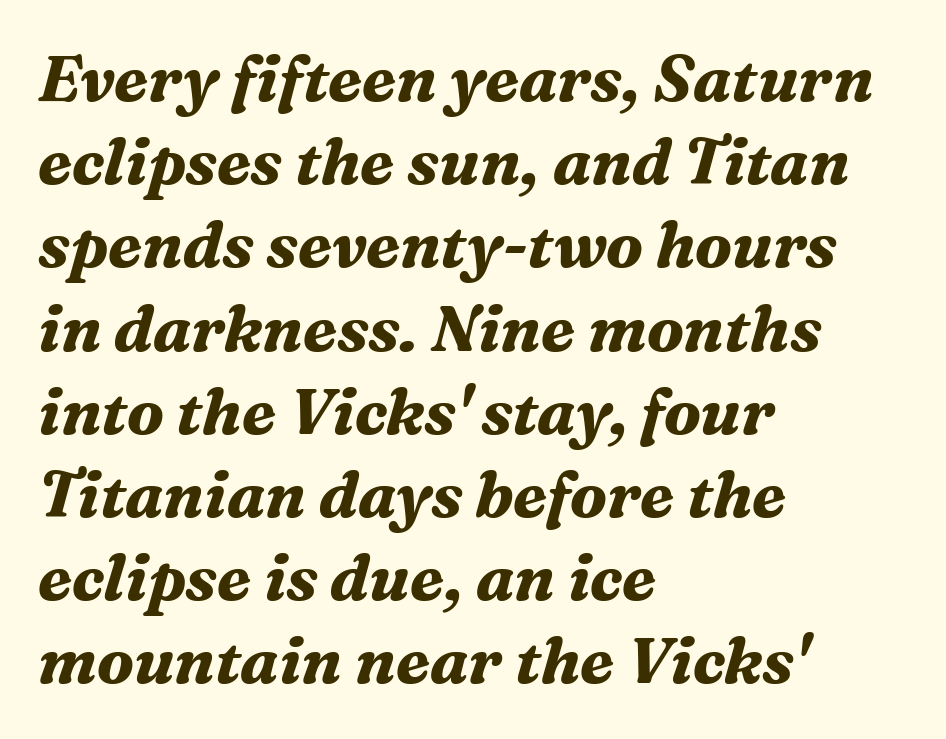
The image shows 64 px bold serif type, italic (leaning right); set left-aligned, normal line spacing (1.3x), normal letter spacing, not underlined; medium stroke contrast and a medium x-height.
